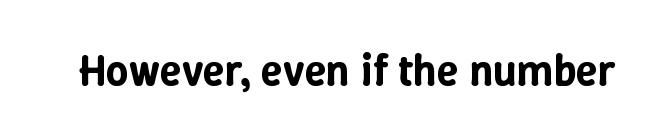
Q: Is the text italic (slanted)? A: No, it is upright.
Q: Is the text underlined? A: No.
Q: Is the spacing between letters normal or unusually wide? A: Normal.
Q: Width (condensed, normal, or wide)? A: Normal.
Q: Stroke contrast? A: Low.
Q: x-height? A: Medium.
Q: Monospaced? A: No.
